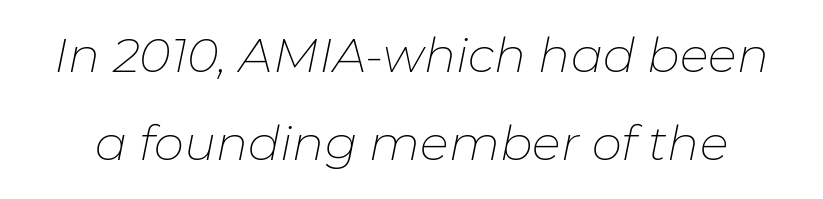
Q: Is the text bold? A: No.
Q: Is the text italic (slanted)? A: Yes, it leans right by about 11 degrees.
Q: Is the text underlined? A: No.
Q: Is the spacing between letters normal or unusually wide? A: Normal.
Q: Width (condensed, normal, or wide)? A: Normal.
Q: Stroke contrast? A: Low.
Q: x-height? A: Medium.
Q: Monospaced? A: No.
